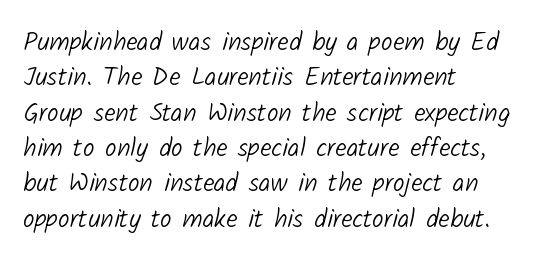
Honestly, there is no underline to notice here at all. Students, observe: this is what conventionally led text looks like. No extra tracking has been applied to these lines. Stems here are at most as thick as an everyday book face. One-word summary of the alignment: left.
